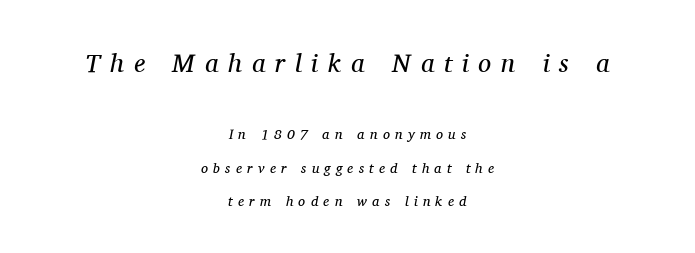
In CSS terms this would be text-align: center. Underline: absent. Is the lower block the larger one? No — the upper block carries the bigger type. The vertical gap from one line to the next is large. Ink coverage per letter is moderate at most.
